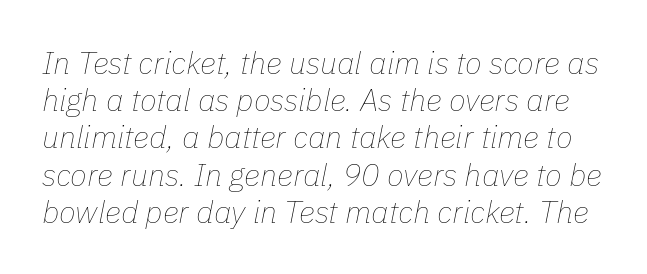
Q: Is the text bold? A: No.
Q: Is the text italic (slanted)? A: Yes, it leans right by about 11 degrees.
Q: Is the text underlined? A: No.
Q: Is the spacing between letters normal or unusually wide? A: Normal.
Q: Width (condensed, normal, or wide)? A: Normal.
Q: Stroke contrast? A: Low.
Q: x-height? A: Medium.
Q: Monospaced? A: No.
